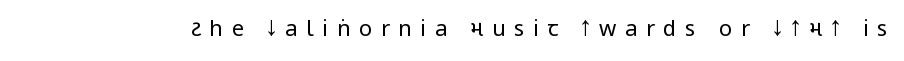
The image shows 22 px text type, upright; set unusually wide letter spacing (+0.39 em), not underlined.
